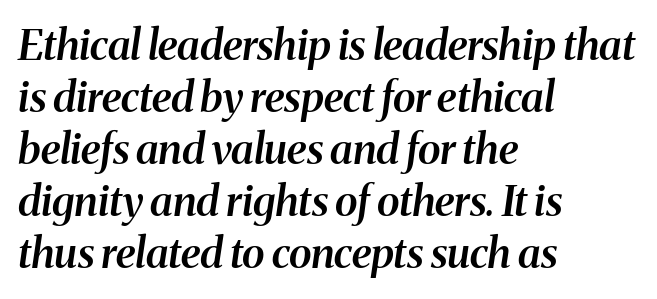
The image shows 42 px semibold serif type, italic (leaning right); set left-aligned, line spacing 1.24x, normal letter spacing, not underlined; medium stroke contrast and a medium x-height.
